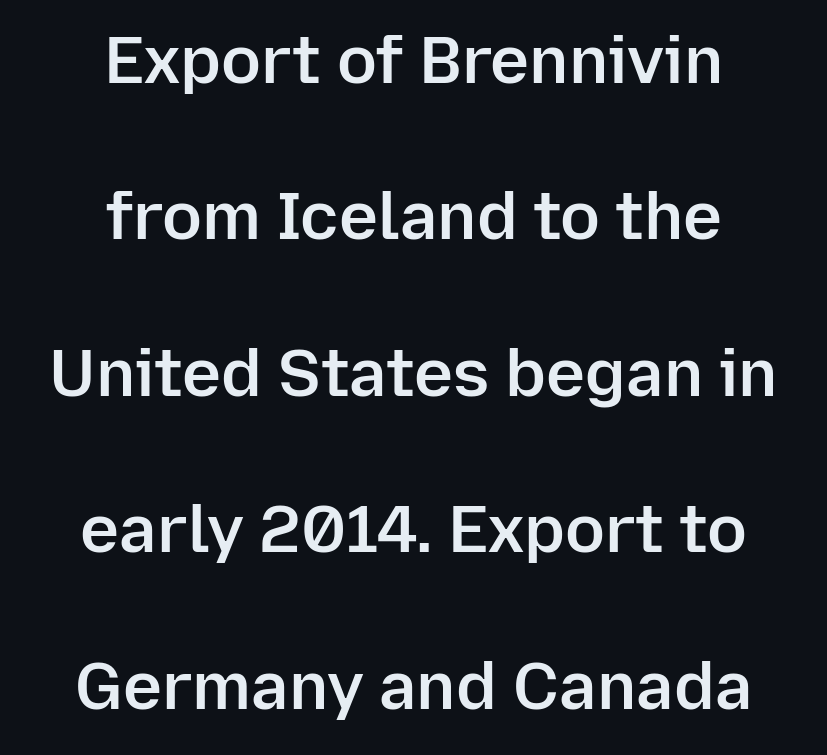
{"serif": "no", "italic": "no", "bold": "semi", "weight": "semibold", "width": "normal", "stroke_contrast": "low", "x_height": "medium", "monospaced": "no", "underline": "no", "align": "center", "line_spacing": "loose", "line_spacing_ratio": 2.37, "letter_spacing": "normal", "letter_spacing_em": 0.0, "glyph_px": 66}
